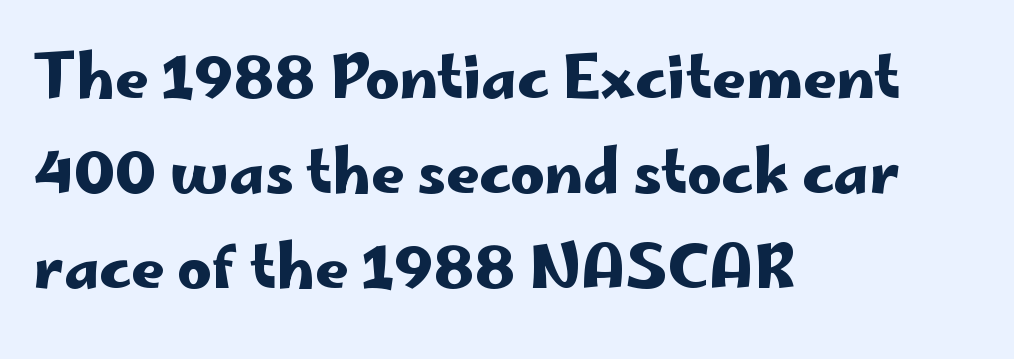
Q: Is the text italic (slanted)? A: No, it is upright.
Q: Is the typeface a serif or a sans-serif typeface? A: Sans-serif.
Q: Is the text underlined? A: No.
Q: How is the paragraph aligned? A: Left-aligned.
Q: Is the spacing between letters normal or unusually wide? A: Normal.
Q: Is the spacing between lines tight, normal or loose? A: Normal.
Q: Width (condensed, normal, or wide)? A: Wide.
Q: Stroke contrast? A: Low.
Q: x-height? A: Small.
Q: Monospaced? A: No.
